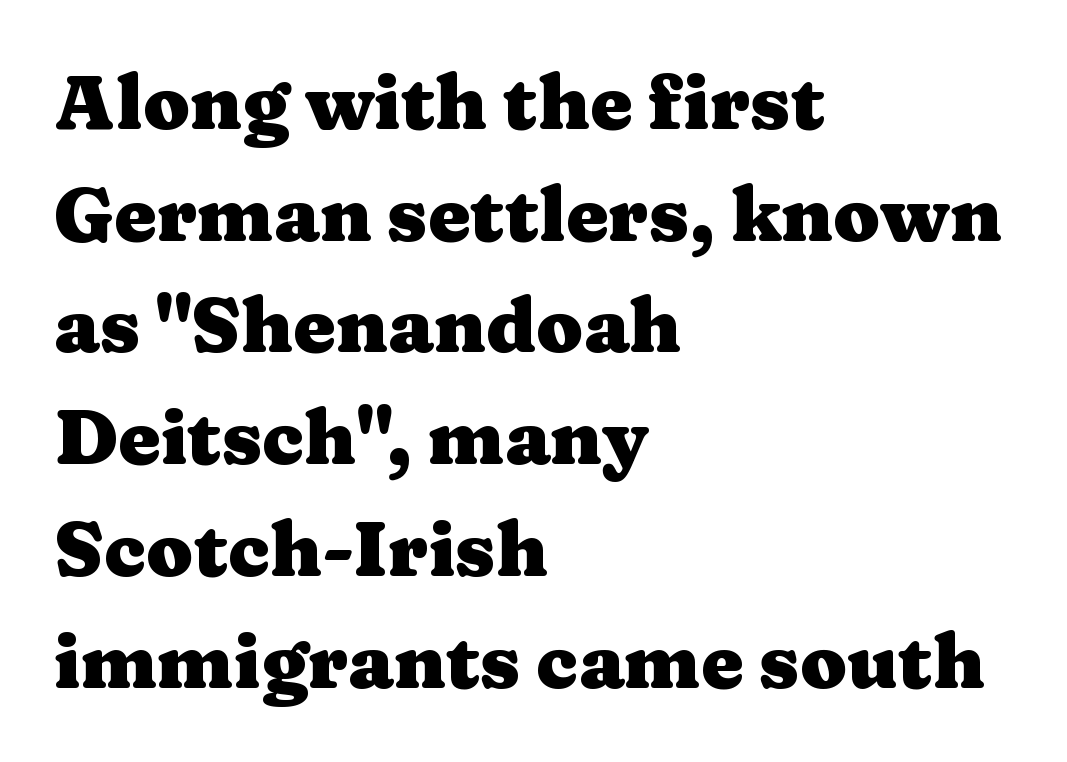
The image shows 76 px heavy, wide serif type, upright; set left-aligned, normal line spacing (1.47x), normal letter spacing, not underlined; medium stroke contrast and a medium x-height.
